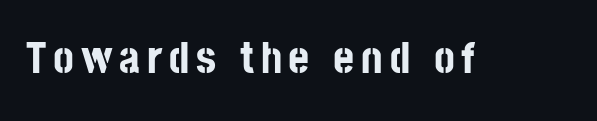
Q: Is the text bold? A: Yes.
Q: Is the text italic (slanted)? A: No, it is upright.
Q: Is the typeface a serif or a sans-serif typeface? A: Sans-serif.
Q: Is the text underlined? A: No.
Q: Width (condensed, normal, or wide)? A: Condensed.
Q: Stroke contrast? A: Low.
Q: x-height? A: Large.
Q: Monospaced? A: No.
